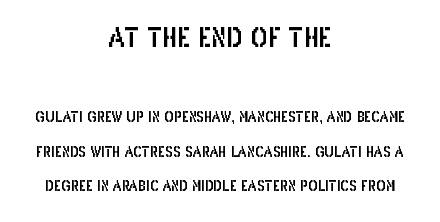
Compared with a flush-left layout, this one balances lines on the center instead. The passage shown is not underscored anywhere. Nothing unusual about the tracking: characters are spaced as the font intends. Here the first block reads like a headline and the second like body copy. Summary of vertical rhythm: relaxed, with wide interline spacing.
